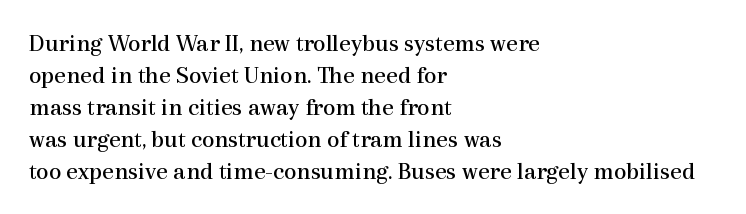
Q: Is the text bold? A: No.
Q: Is the text italic (slanted)? A: No, it is upright.
Q: Is the text underlined? A: No.
Q: How is the paragraph aligned? A: Left-aligned.
Q: Is the spacing between letters normal or unusually wide? A: Normal.
Q: Is the spacing between lines tight, normal or loose? A: Normal.
